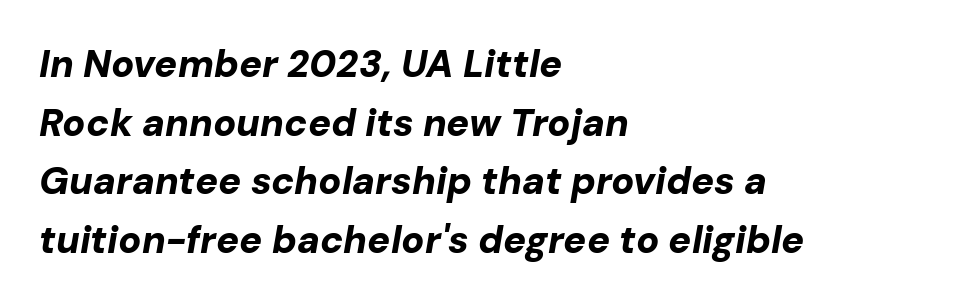
The image shows 38 px bold type, italic (leaning right); set left-aligned, normal line spacing (1.54x), normal letter spacing, not underlined; low stroke contrast and a medium x-height.
